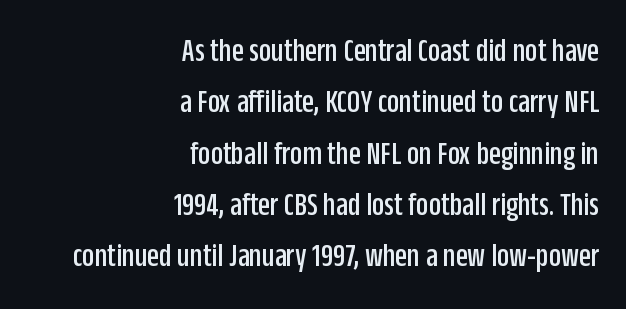
The axis of the letterforms is exactly vertical. Whoever set this chose a conventional vertical rhythm. The setting favours the right margin, as signatures and pull-quotes sometimes do. Caption: standard tracking, unaltered. A typesetter would call this proportional, since set widths differ per character. The space beneath each line is pristine and unruled.
